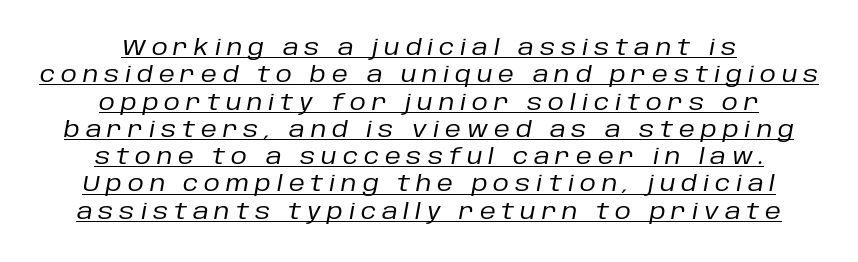
The image shows 22 px text type, italic (leaning right); set centered, line spacing 1.24x, unusually wide letter spacing (+0.27 em), underlined.
